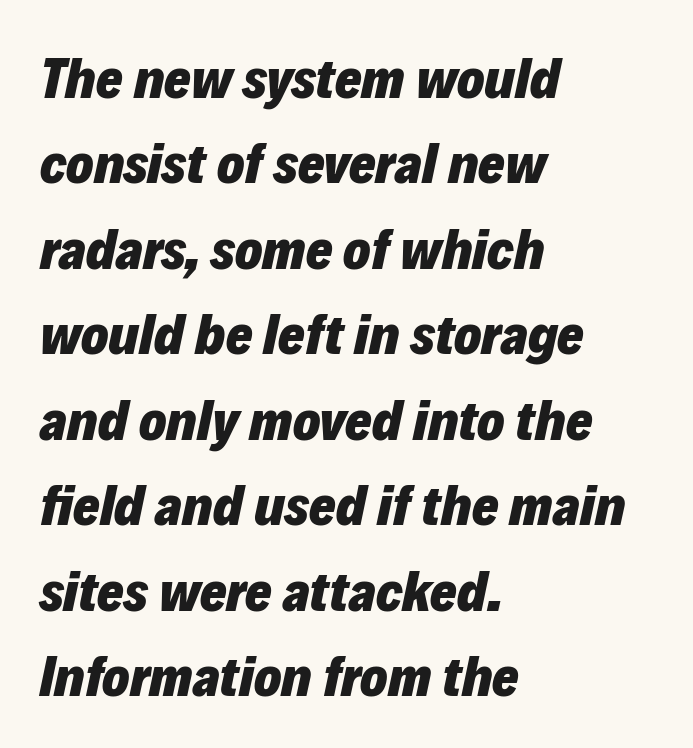
Q: Is the text bold? A: Yes.
Q: Is the text italic (slanted)? A: Yes, it leans right by about 12 degrees.
Q: Is the text underlined? A: No.
Q: How is the paragraph aligned? A: Left-aligned.
Q: Is the spacing between letters normal or unusually wide? A: Normal.
Q: Is the spacing between lines tight, normal or loose? A: Normal.
Q: Width (condensed, normal, or wide)? A: Normal.
Q: Stroke contrast? A: Low.
Q: x-height? A: Medium.
Q: Monospaced? A: No.
